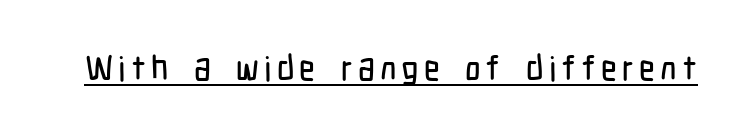
{"serif": "no", "italic": "no", "width": "condensed", "stroke_contrast": "low", "x_height": "medium", "monospaced": "no", "underline": "yes", "glyph_px": 34}
